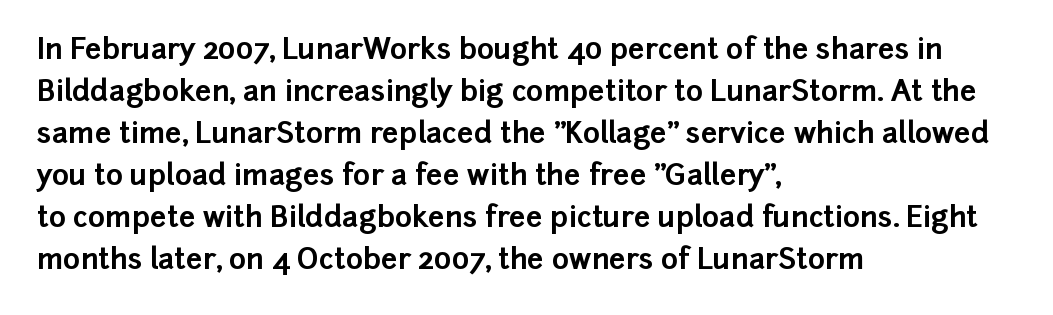
{"serif": "no", "italic": "no", "bold": "yes", "weight": "bold", "width": "normal", "stroke_contrast": "low", "x_height": "medium", "monospaced": "no", "underline": "no", "align": "left", "line_spacing": "normal", "line_spacing_ratio": 1.45, "letter_spacing": "normal", "letter_spacing_em": 0.0, "glyph_px": 29}
